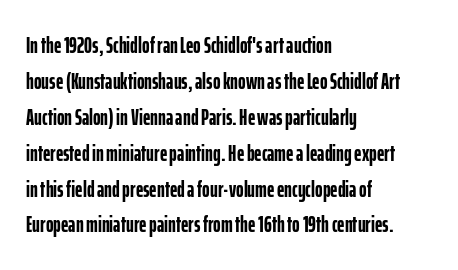
{"italic": "no", "bold": "yes", "underline": "no", "align": "left", "line_spacing": "normal", "line_spacing_ratio": 1.56, "letter_spacing": "normal", "letter_spacing_em": 0.0, "glyph_px": 23}
